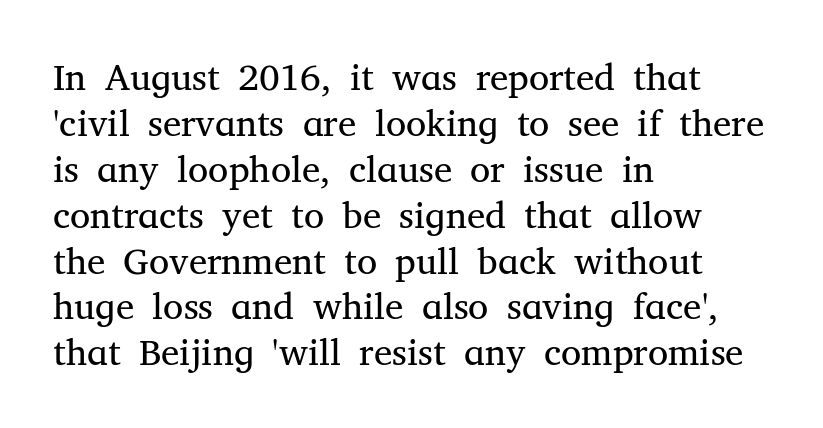
Q: Is the text bold? A: No.
Q: Is the text italic (slanted)? A: No, it is upright.
Q: Is the typeface a serif or a sans-serif typeface? A: Serif.
Q: Is the text underlined? A: No.
Q: How is the paragraph aligned? A: Left-aligned.
Q: Is the spacing between letters normal or unusually wide? A: Normal.
Q: Width (condensed, normal, or wide)? A: Normal.
Q: Stroke contrast? A: Medium.
Q: x-height? A: Medium.
Q: Monospaced? A: No.
